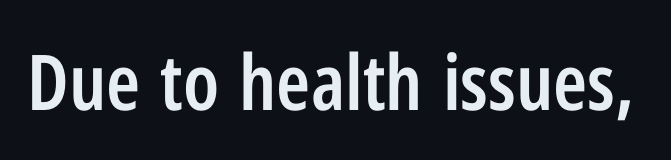
A typesetter would call this proportional, since set widths differ per character. This is the in-between weight designers call semibold or demi. Is the letter spacing exaggerated? No — it looks like the ordinary default. Grotesque or geometric, the face here clearly has no serifs. The area under the type is left untouched. This is roman type, the default non-slanted kind.
